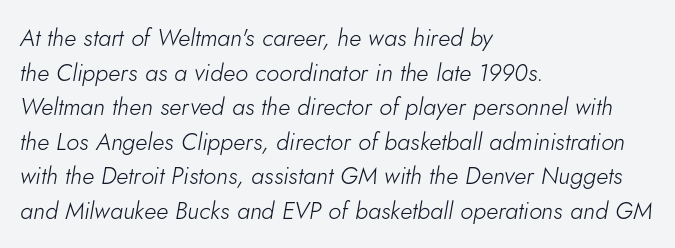
The image shows 24 px text type, italic (leaning right); set left-aligned, normal line spacing (1.44x), normal letter spacing, not underlined.
